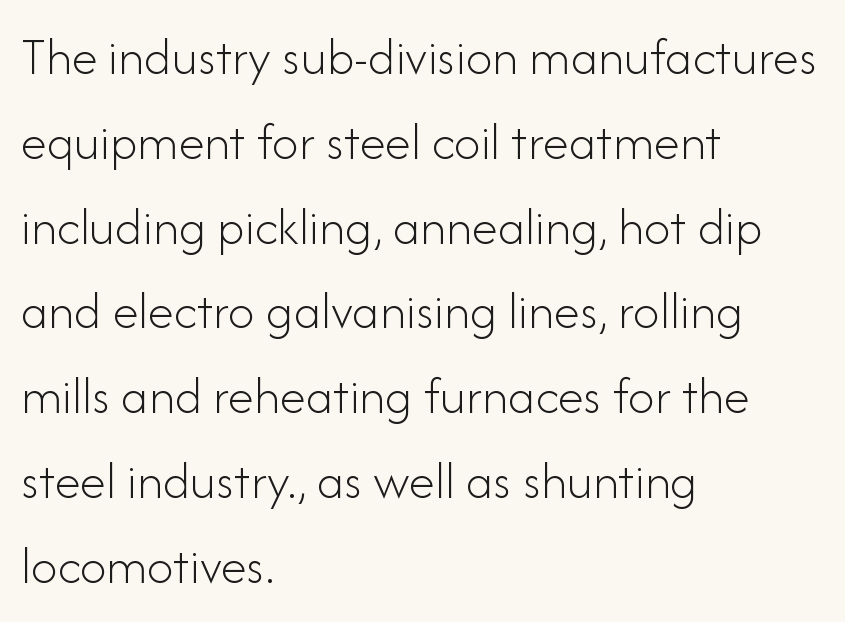
Spacing verdict: proportional, widths tailored to each character. Font category for this specimen: sans-serif. Is the letter spacing exaggerated? No — it looks like the ordinary default. This sample uses an upright cut, with every glyph sitting square on the baseline.
